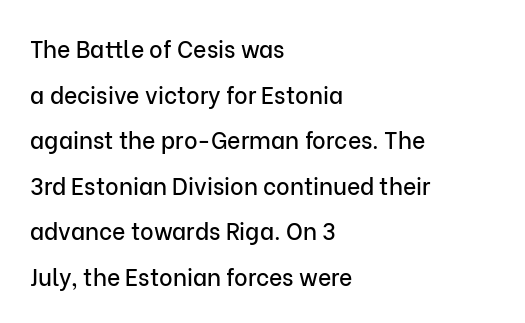
Compared with typical body copy, the letter spacing here is the same. The foot of each line stays bare and open. Notice the wide empty band between every row — that's loose leading. This sample uses an upright cut, with every glyph sitting square on the baseline.
